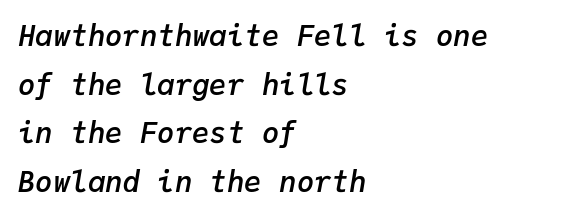
The image shows 29 px semibold type, italic (leaning right), monospaced; set left-aligned, normal line spacing (1.68x), normal letter spacing, not underlined; low stroke contrast and a medium x-height.
